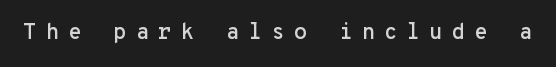
Every character sits straight up, as roman type does. Words float on clear page, feet unadorned. Characters follow at a spacing far wider than the type designer built in.
